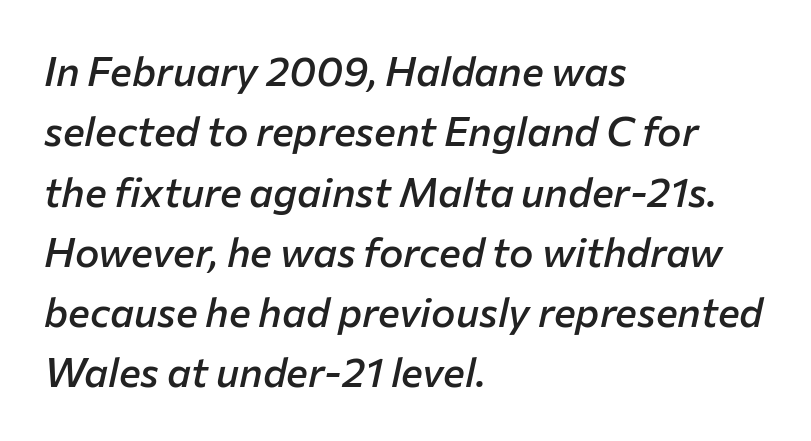
The image shows 41 px semibold type, italic (leaning right); set left-aligned, normal line spacing (1.47x), normal letter spacing, not underlined; low stroke contrast and a medium x-height.
